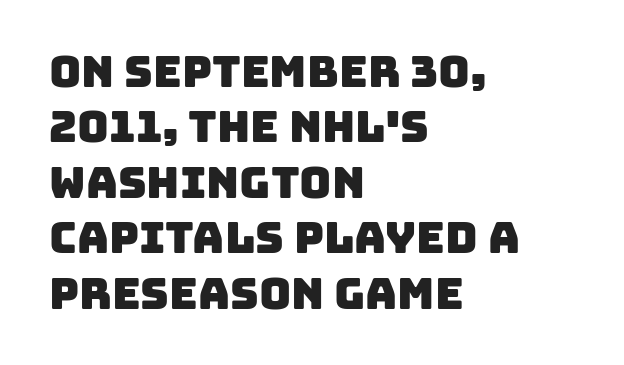
{"serif": "no", "width": "normal", "stroke_contrast": "low", "x_height": "large", "monospaced": "no", "underline": "no", "align": "left", "line_spacing": "normal", "line_spacing_ratio": 1.26, "letter_spacing": "normal", "letter_spacing_em": 0.0, "glyph_px": 44}
